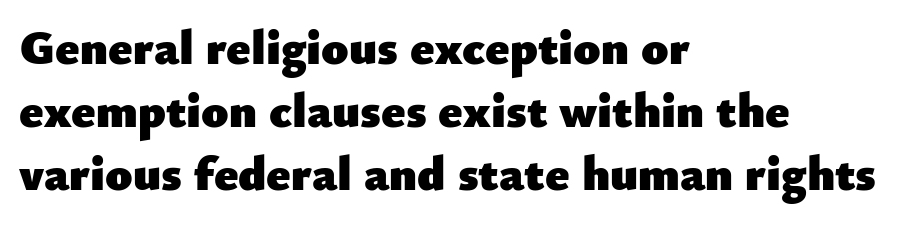
The image shows 49 px heavy sans-serif type, upright; set left-aligned, normal line spacing (1.29x), normal letter spacing, not underlined; low stroke contrast and a small x-height.
